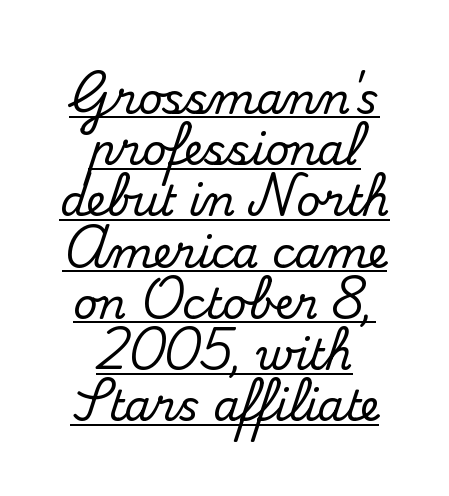
Q: Is the text italic (slanted)? A: Yes.
Q: Is the text underlined? A: Yes.
Q: How is the paragraph aligned? A: Centered.
Q: Is the spacing between letters normal or unusually wide? A: Normal.
Q: Width (condensed, normal, or wide)? A: Normal.
Q: Stroke contrast? A: Medium.
Q: x-height? A: Small.
Q: Monospaced? A: No.
